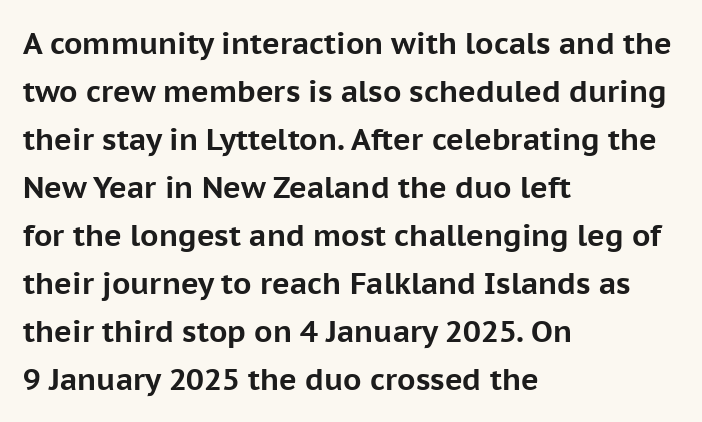
Is there much room between lines? A standard amount, neither cramped nor airy. I'd call this a sans setting — the letters go barefoot. Short and long lines alike share a common starting point at left. Honestly, the letter spacing is just normal — you wouldn't notice it. Here the designer chose a conventional face with non-uniform glyph widths.
